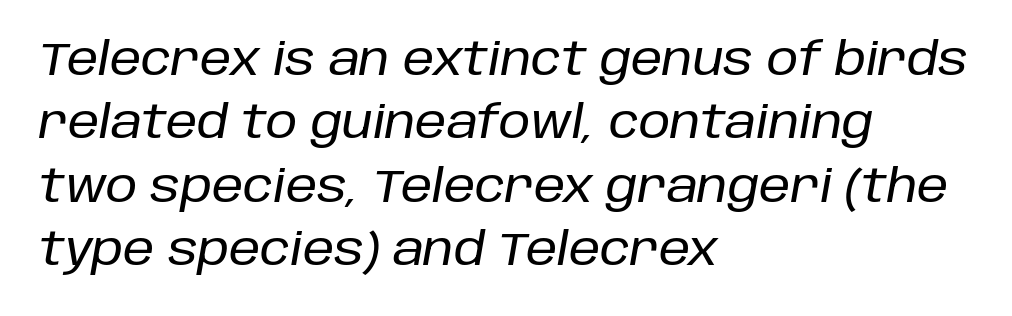
A bare baseline throughout the passage. This sample has the flowing, uneven cadence of proportional lettering. You can tell it's italic because the verticals aren't actually vertical. This rendering uses left alignment, leaving the right contour irregular.
